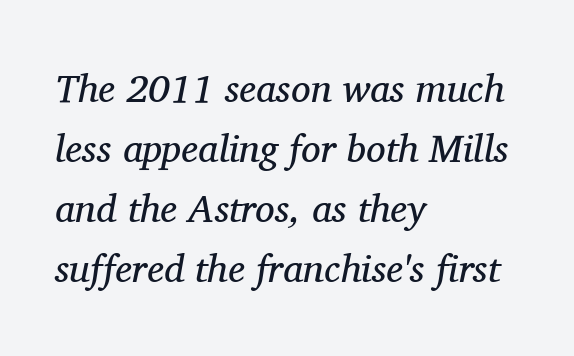
The space between consecutive lines is moderate. The passage is arranged the way most books set body copy — flush left. Spacing between characters is what you'd get straight out of the box. Varying glyph widths throughout — classic text-font behaviour. Descender tails drop into unmarked territory.
